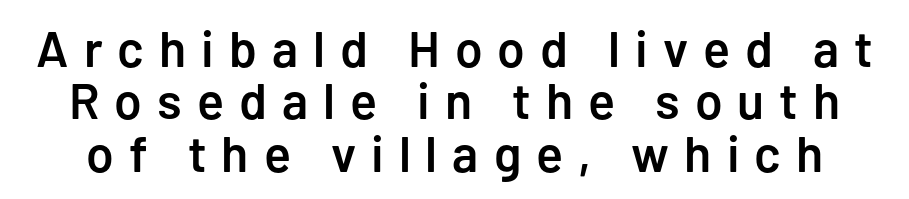
{"serif": "no", "italic": "no", "bold": "semi", "weight": "semibold", "width": "normal", "stroke_contrast": "low", "x_height": "medium", "monospaced": "no", "underline": "no", "line_spacing": "tight", "line_spacing_ratio": 1.05, "letter_spacing": "wide", "letter_spacing_em": 0.3, "glyph_px": 50}
